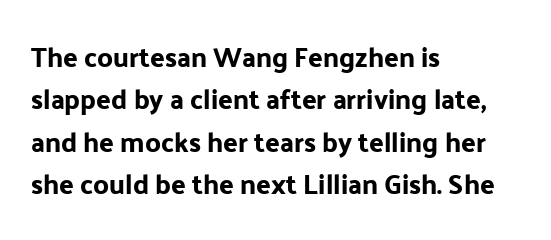
Q: Is the text italic (slanted)? A: No, it is upright.
Q: Is the text underlined? A: No.
Q: How is the paragraph aligned? A: Left-aligned.
Q: Is the spacing between letters normal or unusually wide? A: Normal.
Q: Is the spacing between lines tight, normal or loose? A: Normal.
